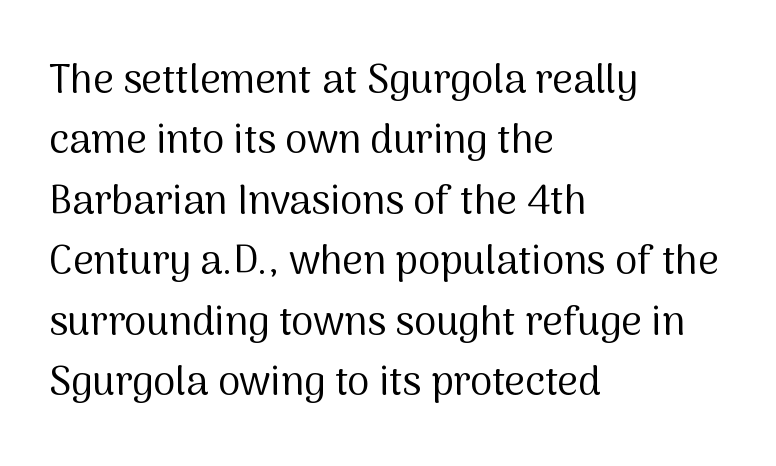
Q: Is the text bold? A: No.
Q: Is the text italic (slanted)? A: No, it is upright.
Q: Is the typeface a serif or a sans-serif typeface? A: Sans-serif.
Q: Is the text underlined? A: No.
Q: How is the paragraph aligned? A: Left-aligned.
Q: Is the spacing between letters normal or unusually wide? A: Normal.
Q: Is the spacing between lines tight, normal or loose? A: Normal.
Q: Width (condensed, normal, or wide)? A: Normal.
Q: Stroke contrast? A: Medium.
Q: x-height? A: Medium.
Q: Monospaced? A: No.
